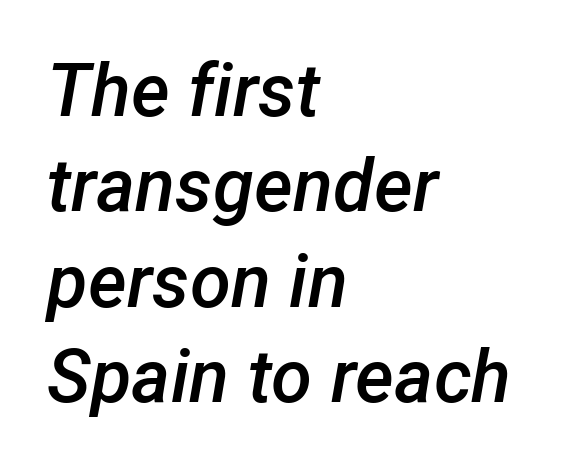
Q: Is the text bold? A: Semi-bold.
Q: Is the text italic (slanted)? A: Yes, it leans right by about 12 degrees.
Q: Is the text underlined? A: No.
Q: How is the paragraph aligned? A: Left-aligned.
Q: Is the spacing between letters normal or unusually wide? A: Normal.
Q: Is the spacing between lines tight, normal or loose? A: Normal.
Q: Width (condensed, normal, or wide)? A: Normal.
Q: Stroke contrast? A: Low.
Q: x-height? A: Medium.
Q: Monospaced? A: No.
